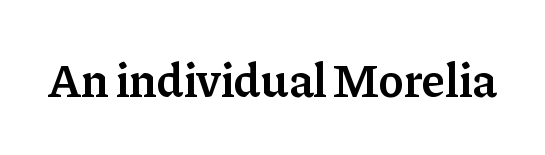
Q: Is the text bold? A: Semi-bold.
Q: Is the text italic (slanted)? A: No, it is upright.
Q: Is the typeface a serif or a sans-serif typeface? A: Serif.
Q: Is the text underlined? A: No.
Q: Is the spacing between letters normal or unusually wide? A: Normal.
Q: Width (condensed, normal, or wide)? A: Normal.
Q: Stroke contrast? A: Low.
Q: x-height? A: Medium.
Q: Monospaced? A: No.
